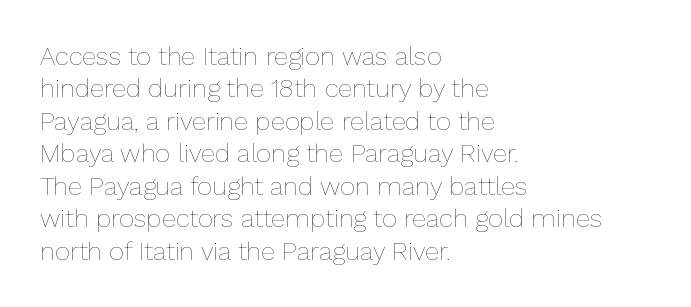
The image shows 26 px text type, upright; set left-aligned, normal line spacing (1.25x), normal letter spacing, not underlined.
